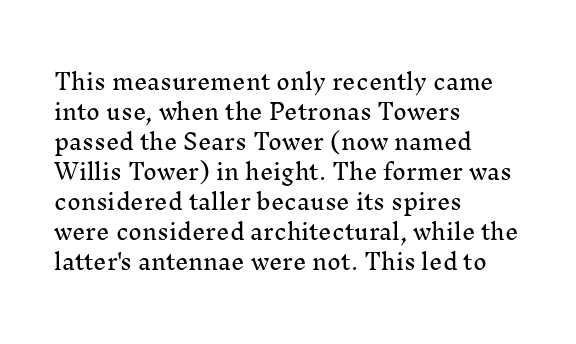
The gaps between neighbouring characters are ordinary and unremarkable. This rendering uses left alignment, leaving the right contour irregular. Horizontal bands of white between lines are of average thickness. The strip under each line holds only bare page. It's the straight-up-and-down kind of type.
